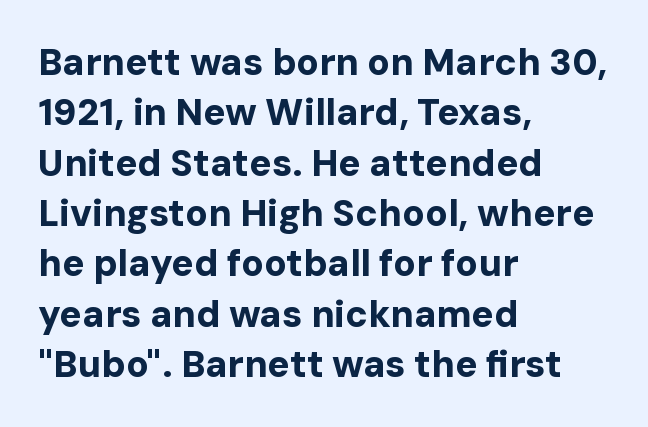
Designer's note — italics off, roman on. Leading matches the norm, producing a regular column. Students, this is bold: see how much ink each stroke carries. Character widths vary here, with narrow letters taking less room than wide ones. The passage is arranged the way most books set body copy — flush left. Nope, no serifs anywhere on these letters.
